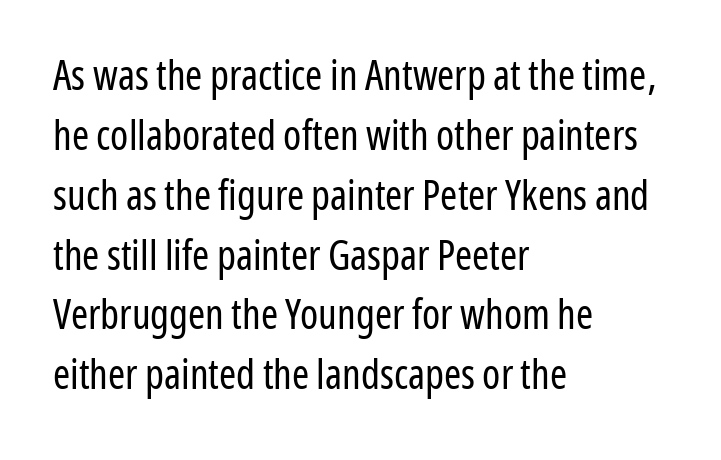
Q: Is the text bold? A: No.
Q: Is the text italic (slanted)? A: No, it is upright.
Q: Is the typeface a serif or a sans-serif typeface? A: Sans-serif.
Q: Is the text underlined? A: No.
Q: How is the paragraph aligned? A: Left-aligned.
Q: Is the spacing between letters normal or unusually wide? A: Normal.
Q: Is the spacing between lines tight, normal or loose? A: Normal.
Q: Width (condensed, normal, or wide)? A: Condensed.
Q: Stroke contrast? A: Low.
Q: x-height? A: Medium.
Q: Monospaced? A: No.
